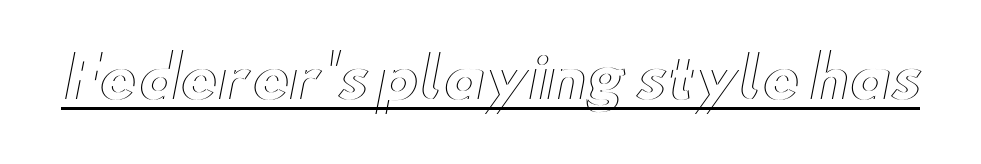
The image shows 57 px wide type; set normal letter spacing, underlined; a small x-height.
